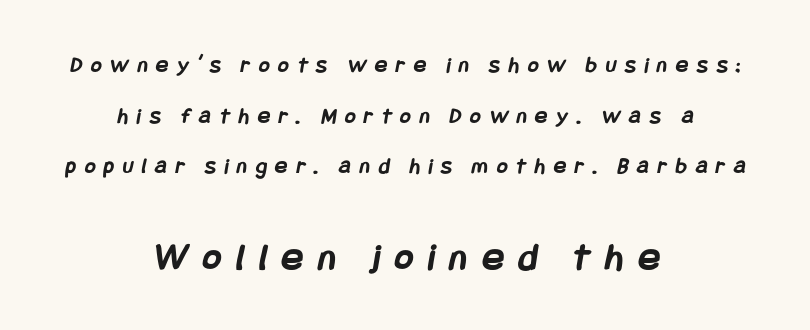
The image shows 40 px semibold, condensed sans-serif type; set centered, loose line spacing (2.2x), unusually wide letter spacing (+0.38 em), not underlined; the second (bottom) block is 1.74x larger; low stroke contrast and a large x-height.
